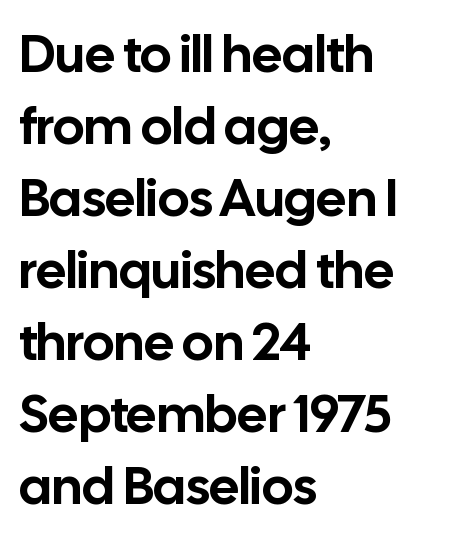
The foot of each line stays bare and open. A typesetter would call this proportional, since set widths differ per character. Does the leading feel generous? No, just average. Which margin do the lines hug? The left one — the right edge is uneven. The horizontal fit of the characters is conventional and even.
